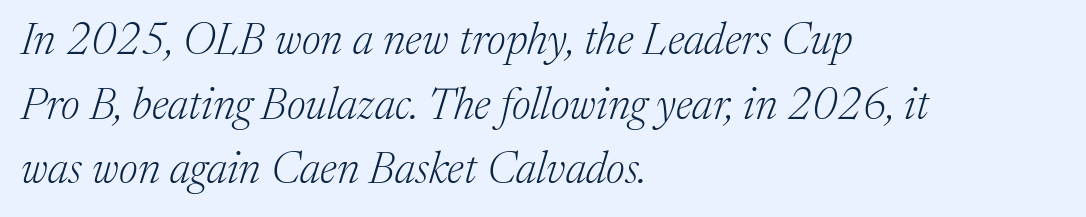
The image shows 44 px light serif type, italic (leaning right); set left-aligned, normal line spacing (1.47x), normal letter spacing, not underlined; medium stroke contrast and a medium x-height.
